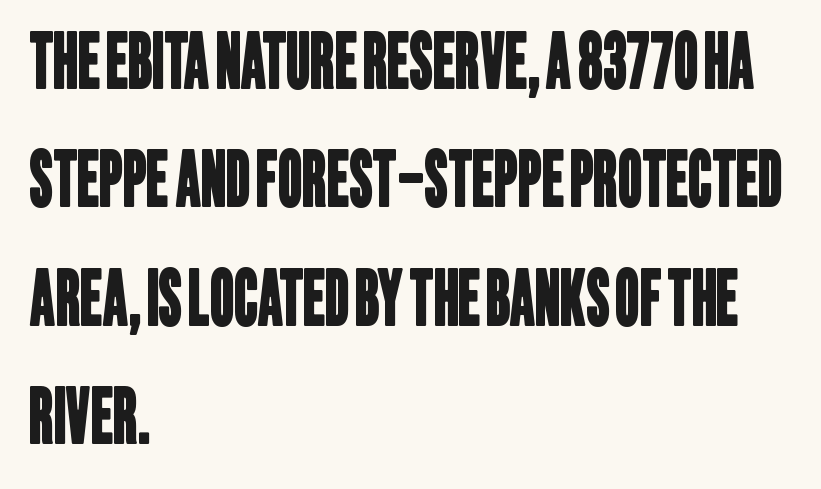
The image shows 75 px condensed sans-serif type; set left-aligned, normal line spacing (1.58x), normal letter spacing, not underlined; low stroke contrast and a large x-height.
